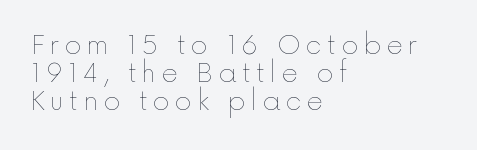
Is the stroke heavy? The answer is a plain regular-or-lighter. Posture: vertical. Beneath every word, the page is bare. The line texture is sparse and dotted thanks to wide tracking.
